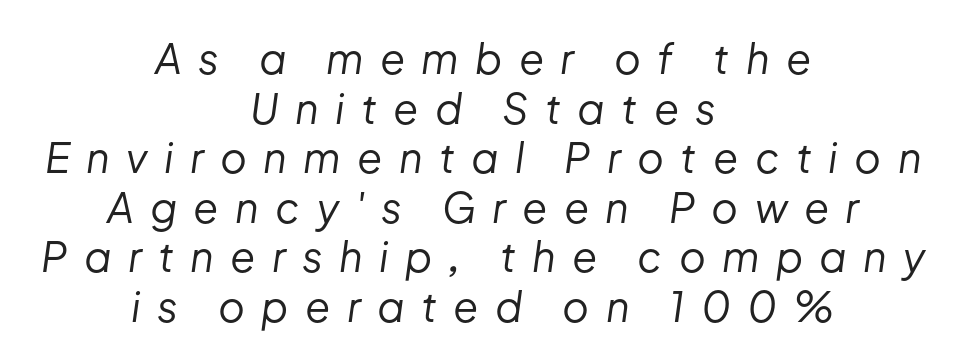
The image shows 41 px regular-weight type, italic (leaning right); set centered, line spacing 1.21x, unusually wide letter spacing (+0.4 em), not underlined; low stroke contrast and a medium x-height.
